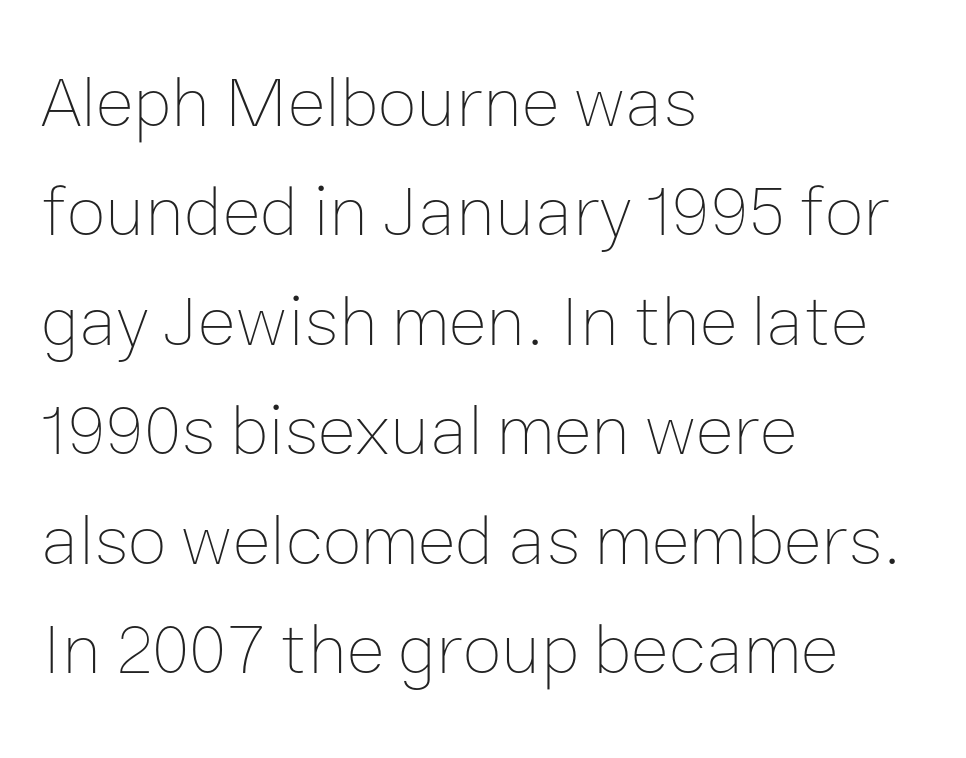
Q: Is the text bold? A: No.
Q: Is the text italic (slanted)? A: No, it is upright.
Q: Is the text underlined? A: No.
Q: How is the paragraph aligned? A: Left-aligned.
Q: Is the spacing between letters normal or unusually wide? A: Normal.
Q: Is the spacing between lines tight, normal or loose? A: Normal.
Q: Width (condensed, normal, or wide)? A: Normal.
Q: Stroke contrast? A: Low.
Q: x-height? A: Medium.
Q: Monospaced? A: No.
